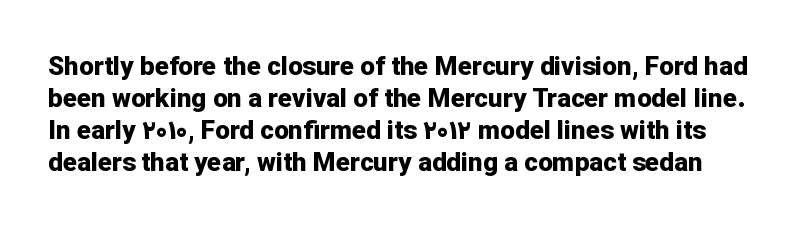
Q: Is the text bold? A: Yes.
Q: Is the text italic (slanted)? A: No, it is upright.
Q: Is the text underlined? A: No.
Q: Is the spacing between letters normal or unusually wide? A: Normal.
